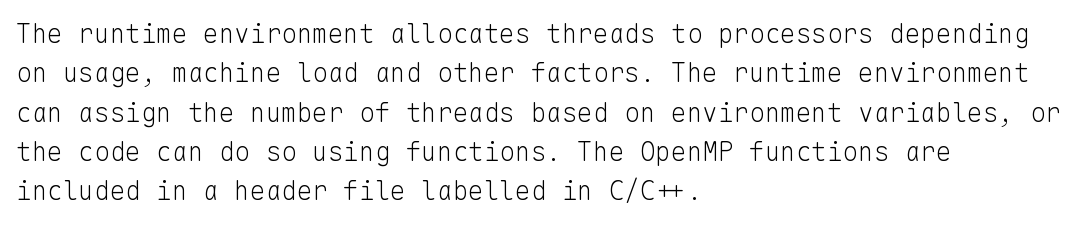
Q: Is the text bold? A: No.
Q: Is the text italic (slanted)? A: No, it is upright.
Q: Is the text underlined? A: No.
Q: How is the paragraph aligned? A: Left-aligned.
Q: Is the spacing between letters normal or unusually wide? A: Normal.
Q: Is the spacing between lines tight, normal or loose? A: Normal.
